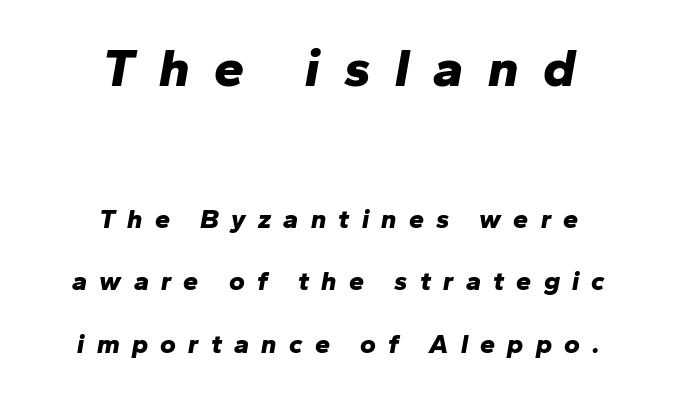
These lines carry a lot of weight — the face is fully bold. The tracking jumps out immediately: characters are airy and widely separated. Do the characters align in a grid? No, the font is proportional. Nobody drew a line under any word here. Which margin do the lines hug? Neither — every line sits in the middle. Compare the two chunks: the upper has the greater cap height.
